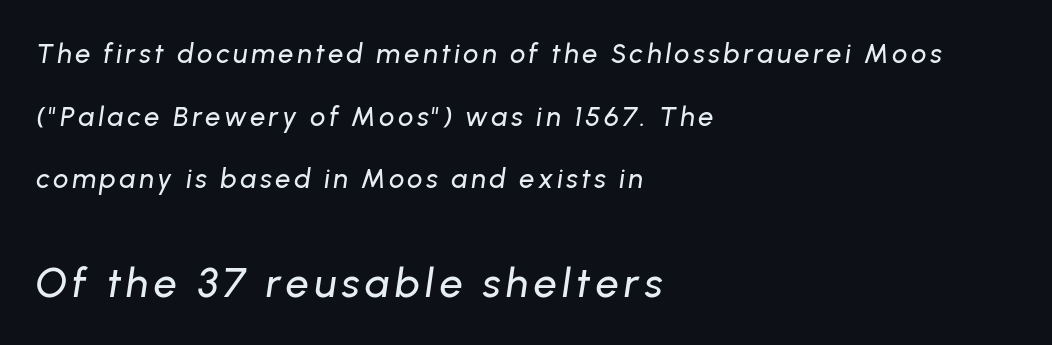
Q: Is the text italic (slanted)? A: Yes, it leans right by about 8 degrees.
Q: Is the text underlined? A: No.
Q: How is the paragraph aligned? A: Left-aligned.
Q: Is the spacing between lines tight, normal or loose? A: Loose.
Q: Which block of text is set in a larger size, the first (top) or the second (bottom)? A: The second (bottom) one.
Q: Width (condensed, normal, or wide)? A: Normal.
Q: Stroke contrast? A: Low.
Q: x-height? A: Medium.
Q: Monospaced? A: No.
